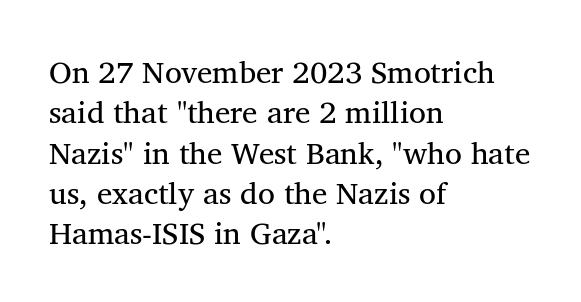
{"serif": "yes", "italic": "no", "bold": "no", "weight": "regular", "width": "normal", "stroke_contrast": "medium", "x_height": "medium", "monospaced": "no", "underline": "no", "align": "left", "line_spacing": "normal", "line_spacing_ratio": 1.3, "letter_spacing": "normal", "letter_spacing_em": 0.0, "glyph_px": 31}
